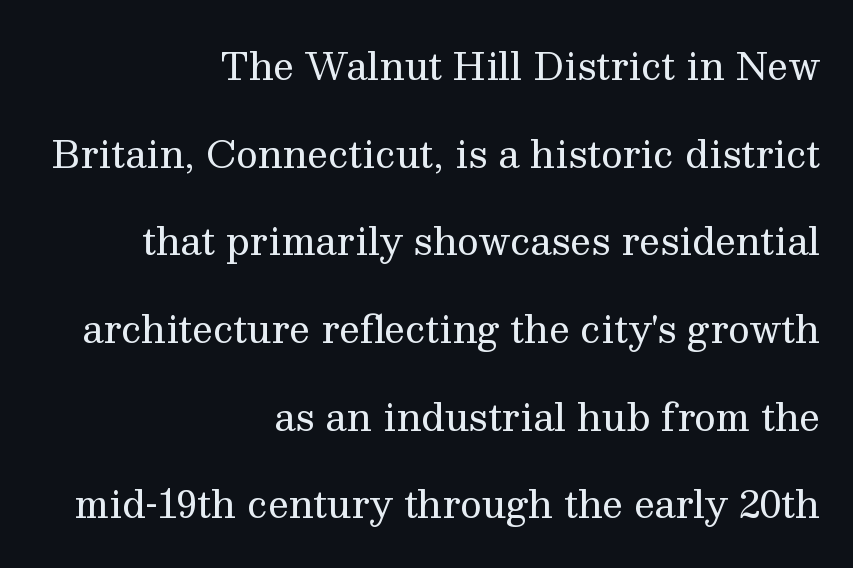
Vertical strokes here are truly vertical. If you drew a ruler down the right edge, every line would touch it. Line spacing here is loose. Caption: face not bold, strokes unweighted. Each row of text sits above clean, open space. Do the characters align in a grid? No, the font is proportional.
